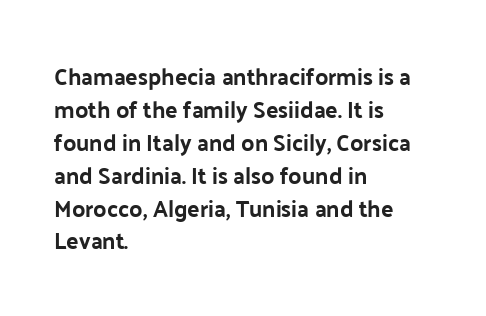
{"italic": "no", "bold": "yes", "underline": "no", "align": "left", "line_spacing": "normal", "line_spacing_ratio": 1.43, "letter_spacing": "normal", "letter_spacing_em": 0.0, "glyph_px": 23}
